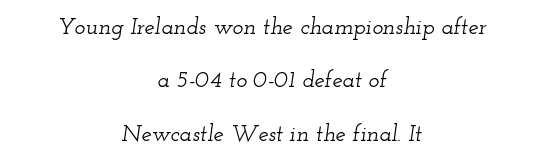
Q: Is the text italic (slanted)? A: Yes, it leans right by about 12 degrees.
Q: Is the text underlined? A: No.
Q: How is the paragraph aligned? A: Centered.
Q: Is the spacing between letters normal or unusually wide? A: Normal.
Q: Is the spacing between lines tight, normal or loose? A: Loose.
